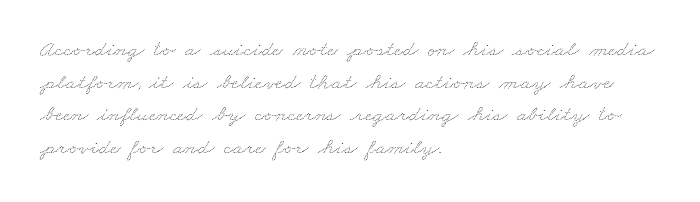
Q: Is the text bold? A: No.
Q: Is the text underlined? A: No.
Q: How is the paragraph aligned? A: Left-aligned.
Q: Is the spacing between letters normal or unusually wide? A: Normal.
Q: Is the spacing between lines tight, normal or loose? A: Normal.
